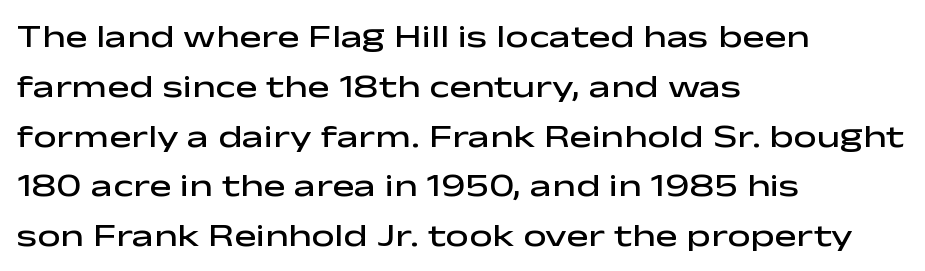
Q: Is the text bold? A: Semi-bold.
Q: Is the text italic (slanted)? A: No, it is upright.
Q: Is the typeface a serif or a sans-serif typeface? A: Sans-serif.
Q: Is the text underlined? A: No.
Q: How is the paragraph aligned? A: Left-aligned.
Q: Is the spacing between letters normal or unusually wide? A: Normal.
Q: Is the spacing between lines tight, normal or loose? A: Normal.
Q: Width (condensed, normal, or wide)? A: Wide.
Q: Stroke contrast? A: Low.
Q: x-height? A: Medium.
Q: Monospaced? A: No.
